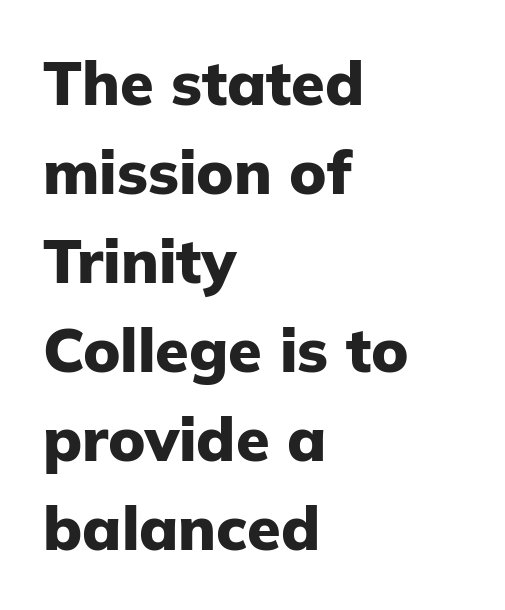
{"serif": "no", "italic": "no", "bold": "yes", "weight": "heavy", "width": "normal", "stroke_contrast": "low", "x_height": "medium", "monospaced": "no", "underline": "no", "align": "left", "line_spacing": "normal", "line_spacing_ratio": 1.46, "letter_spacing": "normal", "letter_spacing_em": 0.0, "glyph_px": 61}
